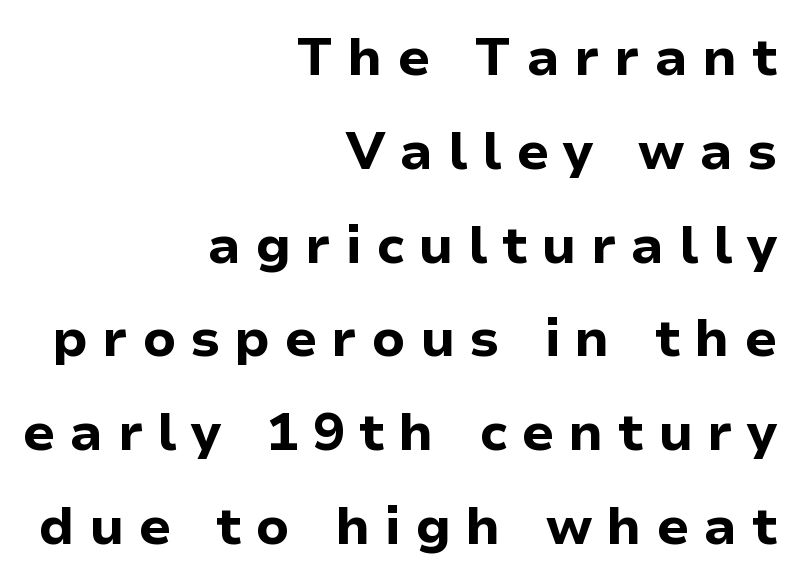
The image shows 53 px bold sans-serif type, upright; set right-aligned, line spacing 1.77x, unusually wide letter spacing (+0.27 em), not underlined; low stroke contrast and a medium x-height.
